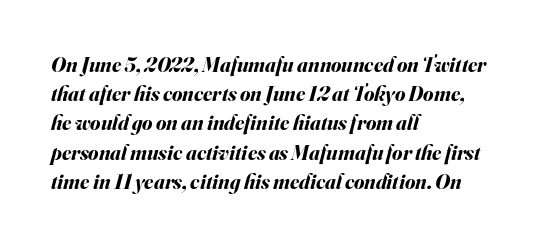
Q: Is the text bold? A: Yes.
Q: Is the text italic (slanted)? A: Yes, it leans right by about 16 degrees.
Q: Is the text underlined? A: No.
Q: How is the paragraph aligned? A: Left-aligned.
Q: Is the spacing between letters normal or unusually wide? A: Normal.
Q: Is the spacing between lines tight, normal or loose? A: Normal.
